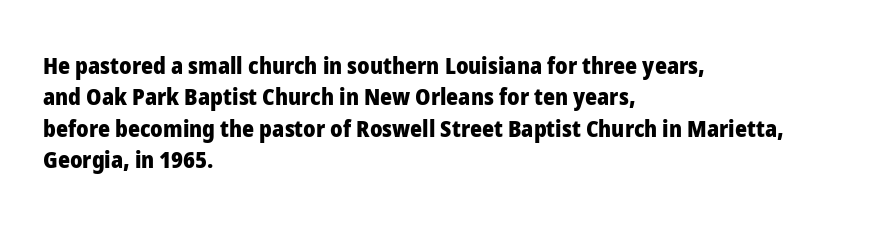
{"italic": "no", "bold": "yes", "underline": "no", "align": "left", "line_spacing": "normal", "line_spacing_ratio": 1.36, "letter_spacing": "normal", "letter_spacing_em": 0.0, "glyph_px": 23}
